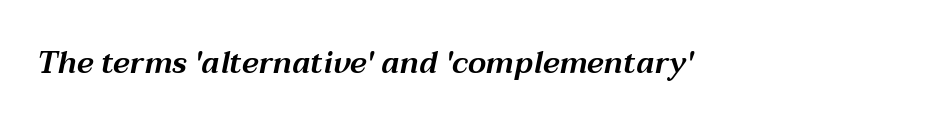
This sample has the flowing, uneven cadence of proportional lettering. The text carries the slant typical of an italic or oblique font. Only glyphs here, with clear space below each row. Here the glyphs are tracked normally, forming tight word shapes.
